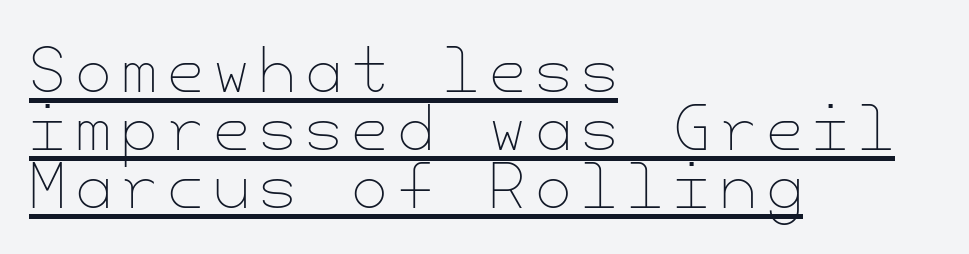
Characters remain perfectly vertical along every line. A student would call this left alignment; a typographer would say flush left, rag right. Caption: lettering with a line underneath. Think standard paragraph weight, or any step lighter than that.
